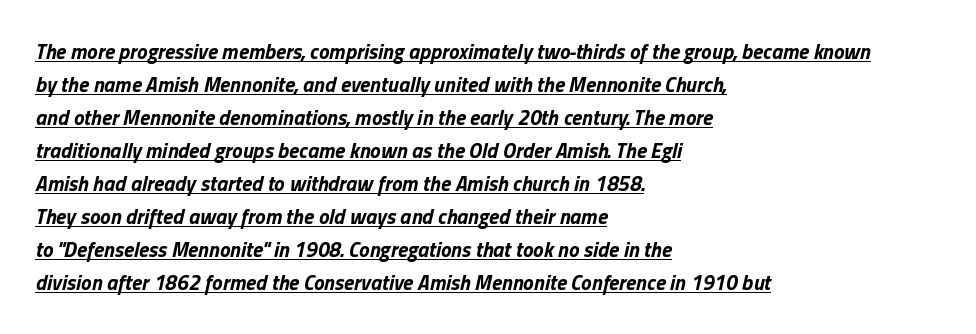
{"italic": "yes", "lean": "right", "slant_degrees": 13, "bold": "yes", "underline": "yes", "align": "left", "line_spacing": "normal", "line_spacing_ratio": 1.57, "letter_spacing": "normal", "letter_spacing_em": 0.0, "glyph_px": 21}
